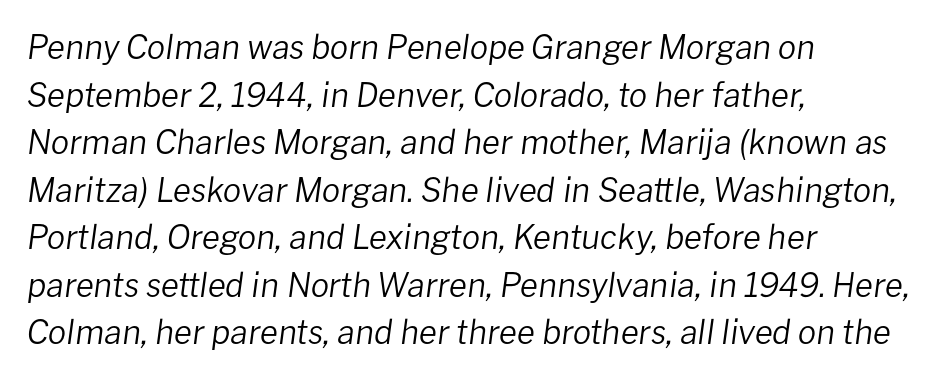
Looks like regular typesetting: each glyph gets only the width it needs. Characters follow at the spacing the type designer built in. The passage shown leans; its letterforms are oblique. Heft: none added — not bold. A typesetter would call this leading conventional body-copy spacing.
